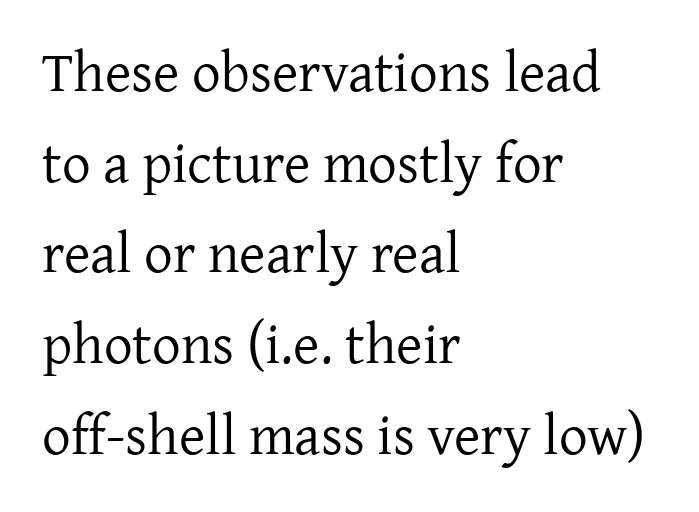
Q: Is the text bold? A: No.
Q: Is the text italic (slanted)? A: No, it is upright.
Q: Is the typeface a serif or a sans-serif typeface? A: Serif.
Q: Is the text underlined? A: No.
Q: How is the paragraph aligned? A: Left-aligned.
Q: Is the spacing between letters normal or unusually wide? A: Normal.
Q: Is the spacing between lines tight, normal or loose? A: Normal.
Q: Width (condensed, normal, or wide)? A: Normal.
Q: Stroke contrast? A: Low.
Q: x-height? A: Medium.
Q: Monospaced? A: No.
